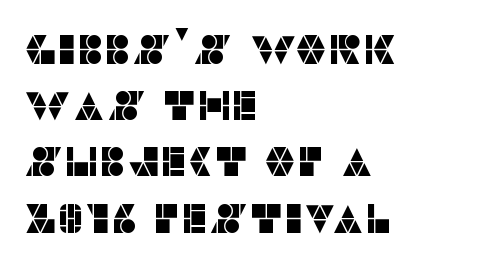
Here the designer chose a conventional face with non-uniform glyph widths. Letter spacing: default. The text was rendered using a sans face with plain stroke endings. The ragged edge is on the right, which tells us the setting is flush left. Notice how descenders clear the ascenders below comfortably — that's standard leading. Every stem runs plumb, perpendicular to the baseline.
